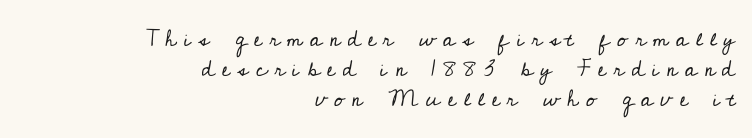
The image shows 23 px text type; set right-aligned, normal line spacing (1.3x), unusually wide letter spacing (+0.32 em), not underlined.
